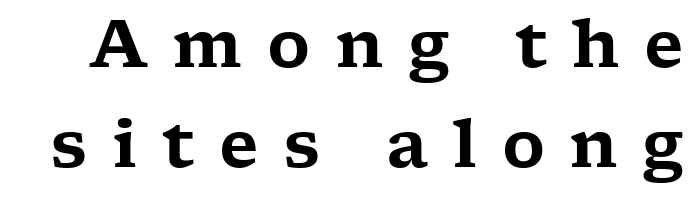
Q: Is the text italic (slanted)? A: No, it is upright.
Q: Is the typeface a serif or a sans-serif typeface? A: Serif.
Q: Is the text underlined? A: No.
Q: Is the spacing between letters normal or unusually wide? A: Unusually wide.
Q: Is the spacing between lines tight, normal or loose? A: Normal.
Q: Width (condensed, normal, or wide)? A: Wide.
Q: Stroke contrast? A: Low.
Q: x-height? A: Medium.
Q: Monospaced? A: No.
